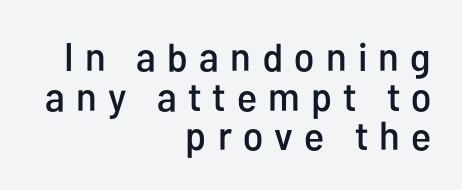
The image shows 40 px condensed sans-serif type, upright; set right-aligned, tight line spacing (0.99x), unusually wide letter spacing (+0.28 em), not underlined; low stroke contrast and a medium x-height.
